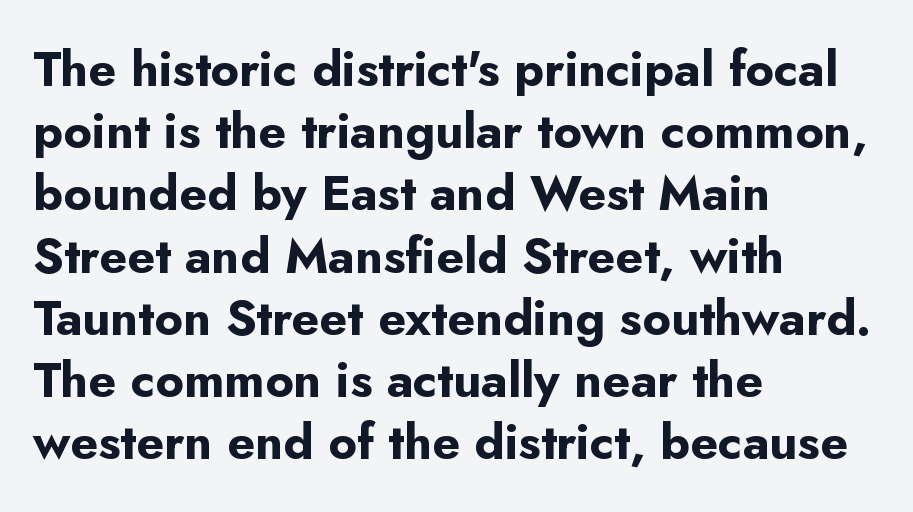
Q: Is the text bold? A: Yes.
Q: Is the text italic (slanted)? A: No, it is upright.
Q: Is the typeface a serif or a sans-serif typeface? A: Sans-serif.
Q: Is the text underlined? A: No.
Q: How is the paragraph aligned? A: Left-aligned.
Q: Is the spacing between letters normal or unusually wide? A: Normal.
Q: Is the spacing between lines tight, normal or loose? A: Normal.
Q: Width (condensed, normal, or wide)? A: Normal.
Q: Stroke contrast? A: Low.
Q: x-height? A: Small.
Q: Monospaced? A: No.
